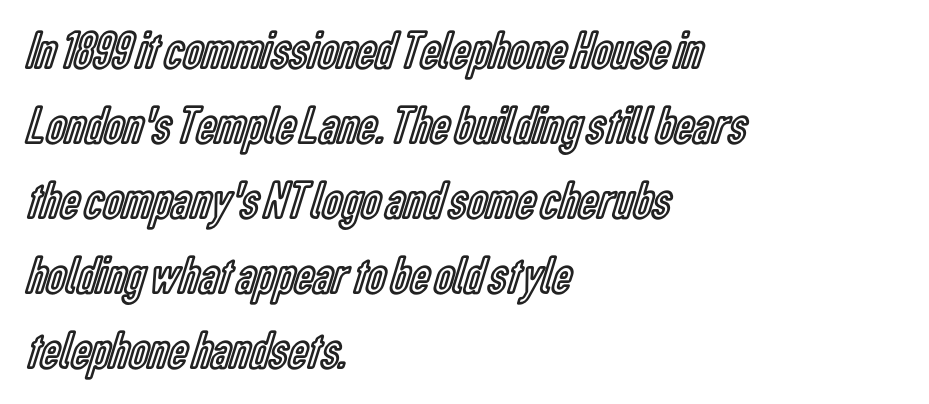
The image shows 54 px condensed type; set left-aligned, normal line spacing (1.39x), normal letter spacing, not underlined; a medium x-height.
